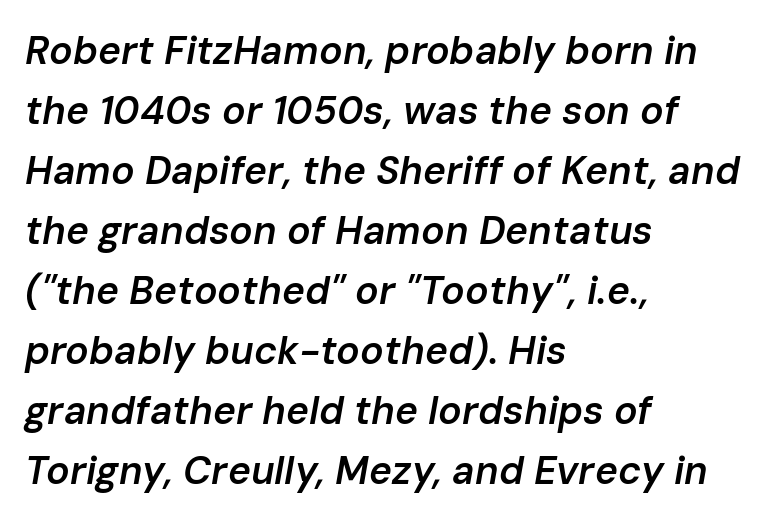
{"italic": "yes", "lean": "right", "slant_degrees": 10, "bold": "semi", "weight": "semibold", "width": "normal", "stroke_contrast": "low", "x_height": "medium", "monospaced": "no", "underline": "no", "align": "left", "line_spacing": "normal", "line_spacing_ratio": 1.54, "letter_spacing": "normal", "letter_spacing_em": 0.0, "glyph_px": 39}
